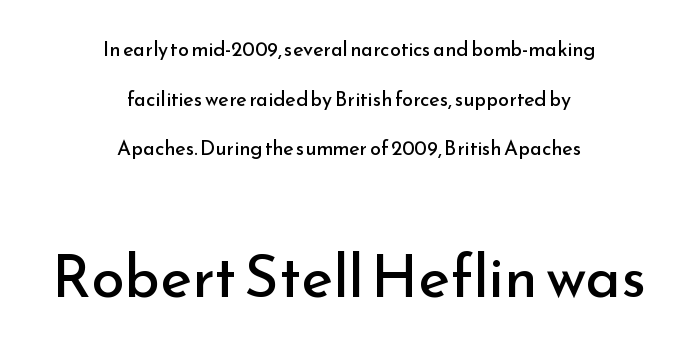
A typesetter would call this proportional, since set widths differ per character. Heaviness? Minimal to ordinary, like unemphasized prose. The lower block of text is set noticeably larger than the block above it. The letters sit at their default tracking, neither squeezed nor spread. Nope, not italic — everything's standing straight. Regarding serifs, this sample does without them.
